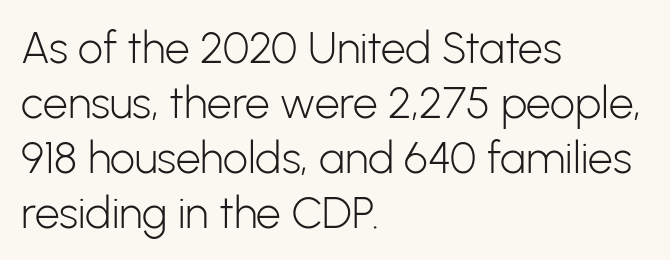
Q: Is the text bold? A: No.
Q: Is the text italic (slanted)? A: No, it is upright.
Q: Is the typeface a serif or a sans-serif typeface? A: Sans-serif.
Q: Is the text underlined? A: No.
Q: How is the paragraph aligned? A: Left-aligned.
Q: Is the spacing between letters normal or unusually wide? A: Normal.
Q: Is the spacing between lines tight, normal or loose? A: Normal.
Q: Width (condensed, normal, or wide)? A: Normal.
Q: Stroke contrast? A: Low.
Q: x-height? A: Medium.
Q: Monospaced? A: No.
